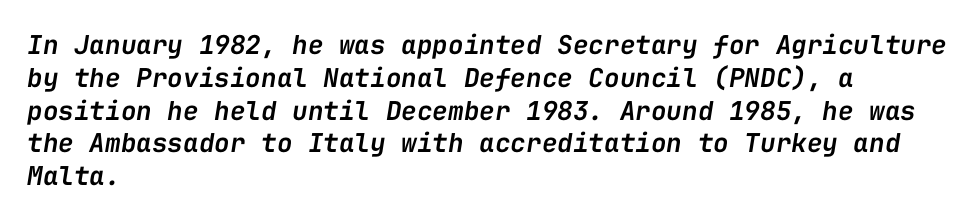
The image shows 26 px text type, italic (leaning right); set left-aligned, normal line spacing (1.26x), normal letter spacing, not underlined.
